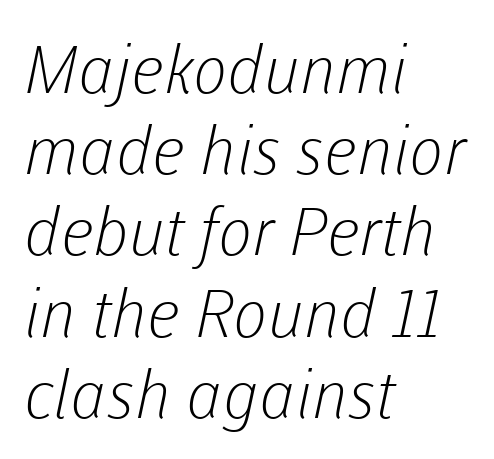
Q: Is the text bold? A: No.
Q: Is the typeface a serif or a sans-serif typeface? A: Sans-serif.
Q: Is the text underlined? A: No.
Q: How is the paragraph aligned? A: Left-aligned.
Q: Is the spacing between letters normal or unusually wide? A: Normal.
Q: Width (condensed, normal, or wide)? A: Normal.
Q: Stroke contrast? A: Low.
Q: x-height? A: Medium.
Q: Monospaced? A: No.
